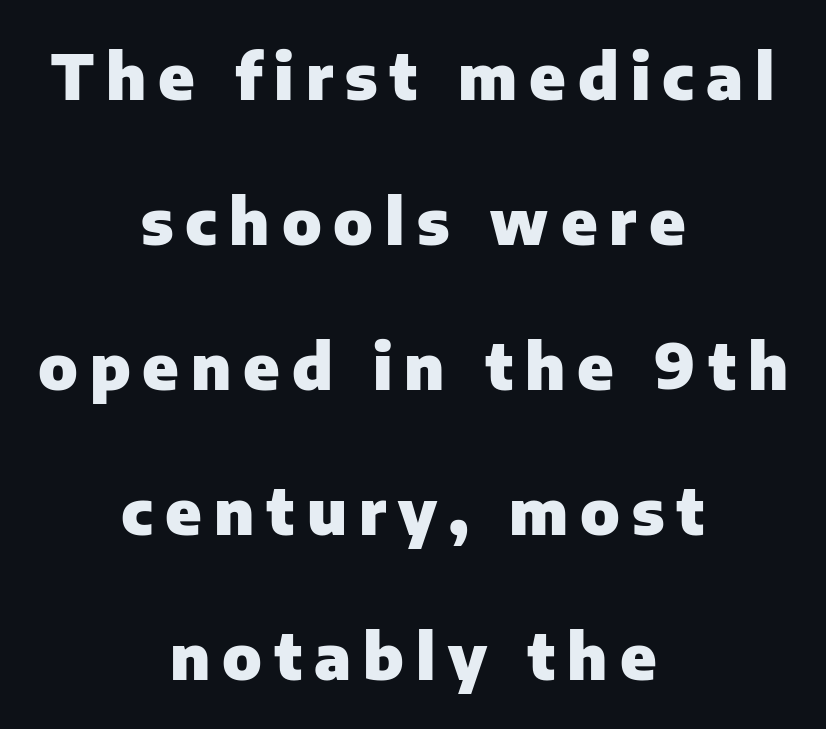
No italicization has been applied; the sample stays upright. The space between consecutive lines is lavish. The setting favours the middle, as headings and verse often do. A bare baseline throughout the passage.
